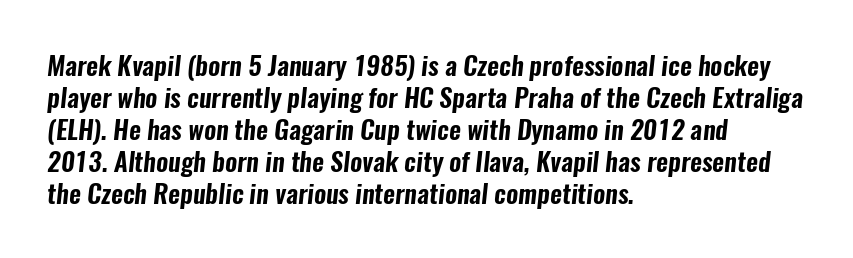
Q: Is the text underlined? A: No.
Q: How is the paragraph aligned? A: Left-aligned.
Q: Is the spacing between letters normal or unusually wide? A: Normal.
